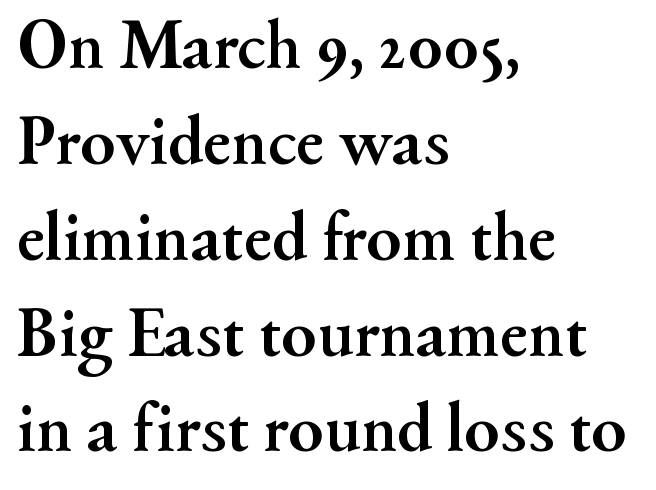
Q: Is the text bold? A: Yes.
Q: Is the text italic (slanted)? A: No, it is upright.
Q: Is the typeface a serif or a sans-serif typeface? A: Serif.
Q: Is the text underlined? A: No.
Q: How is the paragraph aligned? A: Left-aligned.
Q: Is the spacing between letters normal or unusually wide? A: Normal.
Q: Is the spacing between lines tight, normal or loose? A: Normal.
Q: Width (condensed, normal, or wide)? A: Normal.
Q: Stroke contrast? A: Medium.
Q: x-height? A: Small.
Q: Monospaced? A: No.
